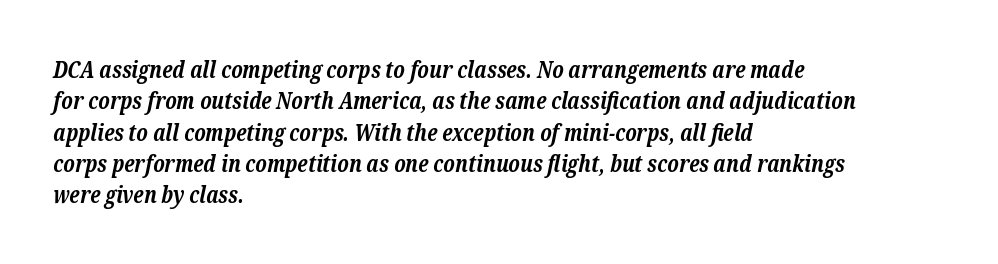
The horizontal fit of the characters is conventional and even. This is heavy type, rendered in bold. This rendering uses left alignment, leaving the right contour irregular. The string is rendered with underlining switched off. Regular leading. The font's italic variant was chosen for this text.
